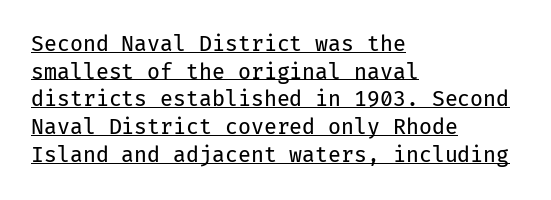
Q: Is the text bold? A: No.
Q: Is the text italic (slanted)? A: No, it is upright.
Q: Is the text underlined? A: Yes.
Q: How is the paragraph aligned? A: Left-aligned.
Q: Is the spacing between letters normal or unusually wide? A: Normal.
Q: Is the spacing between lines tight, normal or loose? A: Normal.
